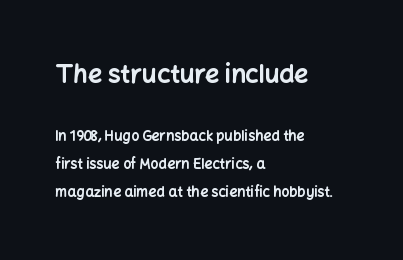
{"italic": "no", "bold": "yes", "underline": "no", "align": "left", "line_spacing": "loose", "line_spacing_ratio": 1.98, "letter_spacing": "normal", "letter_spacing_em": 0.0, "larger_block": "first", "size_ratio": 1.79, "glyph_px": 25}
